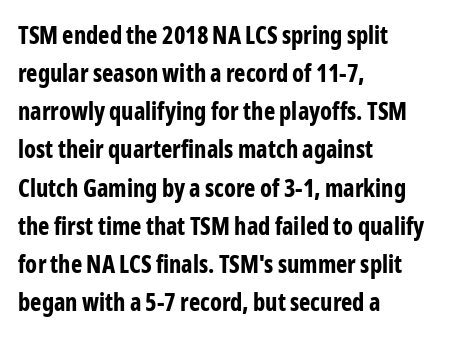
Q: Is the text bold? A: Yes.
Q: Is the text italic (slanted)? A: No, it is upright.
Q: Is the text underlined? A: No.
Q: How is the paragraph aligned? A: Left-aligned.
Q: Is the spacing between letters normal or unusually wide? A: Normal.
Q: Is the spacing between lines tight, normal or loose? A: Normal.
